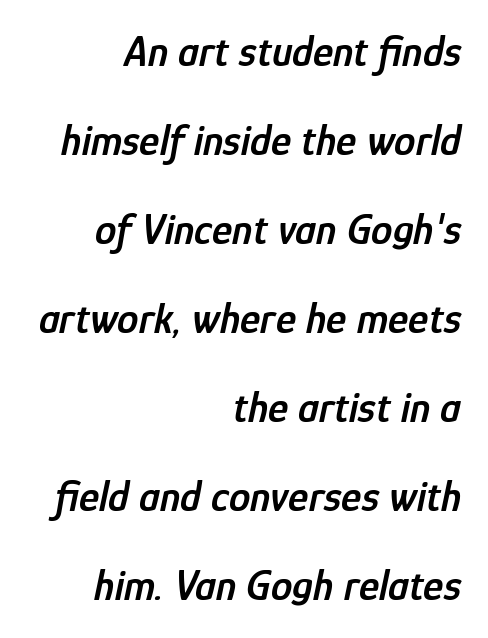
Q: Is the text bold? A: Semi-bold.
Q: Is the text italic (slanted)? A: Yes, it leans right by about 12 degrees.
Q: Is the text underlined? A: No.
Q: How is the paragraph aligned? A: Right-aligned.
Q: Is the spacing between letters normal or unusually wide? A: Normal.
Q: Is the spacing between lines tight, normal or loose? A: Loose.
Q: Width (condensed, normal, or wide)? A: Condensed.
Q: Stroke contrast? A: Low.
Q: x-height? A: Medium.
Q: Monospaced? A: No.
